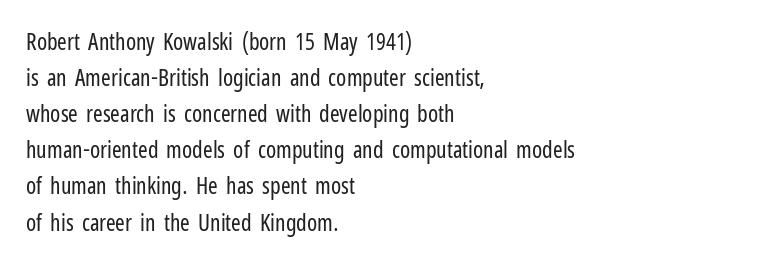
{"italic": "no", "bold": "no", "underline": "no", "align": "left", "line_spacing": "normal", "line_spacing_ratio": 1.57, "letter_spacing": "normal", "letter_spacing_em": 0.0, "glyph_px": 23}
